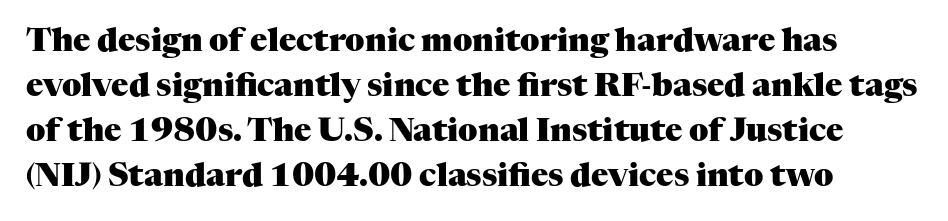
{"serif": "yes", "italic": "no", "bold": "yes", "weight": "heavy", "width": "normal", "stroke_contrast": "medium", "x_height": "medium", "monospaced": "no", "underline": "no", "line_spacing": "normal", "line_spacing_ratio": 1.41, "letter_spacing": "normal", "letter_spacing_em": 0.0, "glyph_px": 32}
